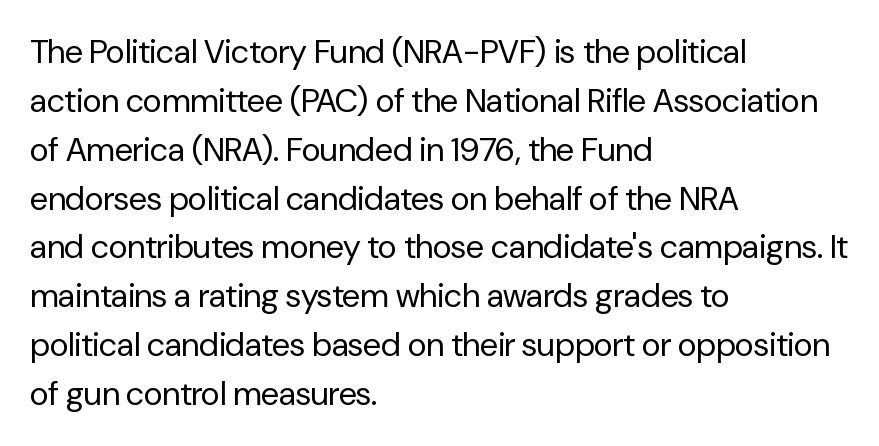
Observe the absence of serifs on each vertical stroke in this sample. Think of a printed novel: that variable character pitch is what you see here. The lines are quadded left. Here the glyphs are tracked normally, forming tight word shapes. Caption: face not bold, strokes unweighted.
